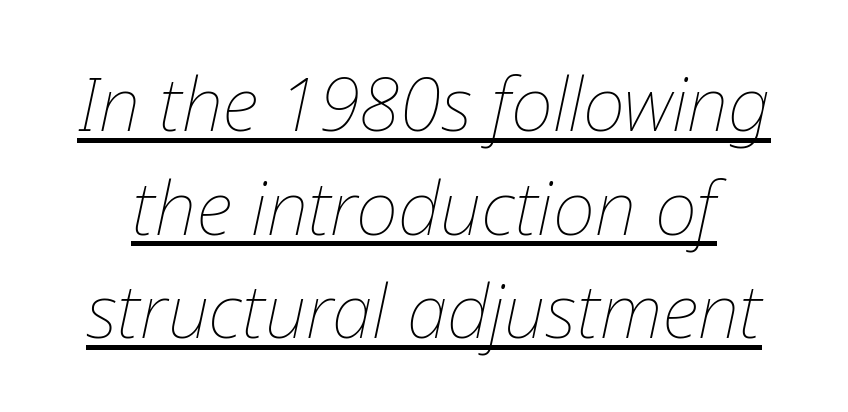
{"italic": "yes", "lean": "right", "slant_degrees": 12, "bold": "no", "weight": "thin", "width": "normal", "stroke_contrast": "low", "x_height": "medium", "monospaced": "no", "underline": "yes", "line_spacing": "normal", "line_spacing_ratio": 1.4, "letter_spacing": "normal", "letter_spacing_em": 0.0, "glyph_px": 74}
